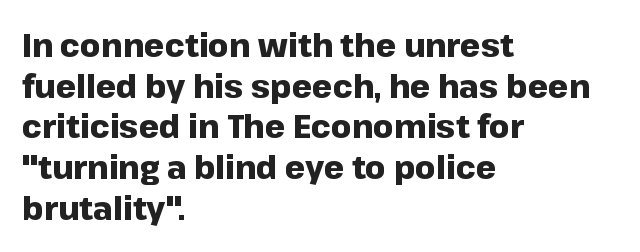
Q: Is the text bold? A: Yes.
Q: Is the text italic (slanted)? A: No, it is upright.
Q: Is the typeface a serif or a sans-serif typeface? A: Sans-serif.
Q: Is the text underlined? A: No.
Q: How is the paragraph aligned? A: Left-aligned.
Q: Is the spacing between letters normal or unusually wide? A: Normal.
Q: Is the spacing between lines tight, normal or loose? A: Normal.
Q: Width (condensed, normal, or wide)? A: Normal.
Q: Stroke contrast? A: Low.
Q: x-height? A: Medium.
Q: Monospaced? A: No.
